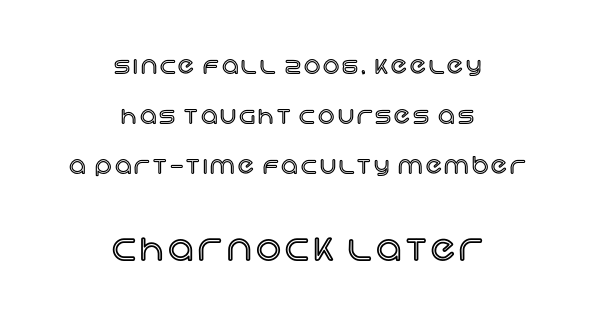
{"italic": "no", "width": "normal", "x_height": "large", "monospaced": "no", "underline": "no", "align": "center", "line_spacing": "loose", "line_spacing_ratio": 2.18, "larger_block": "second", "size_ratio": 1.52, "glyph_px": 35}
